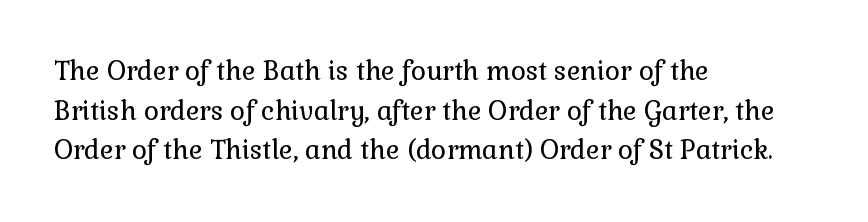
{"italic": "no", "bold": "no", "underline": "no", "align": "left", "line_spacing": "normal", "line_spacing_ratio": 1.52, "letter_spacing": "normal", "letter_spacing_em": 0.0, "glyph_px": 26}
